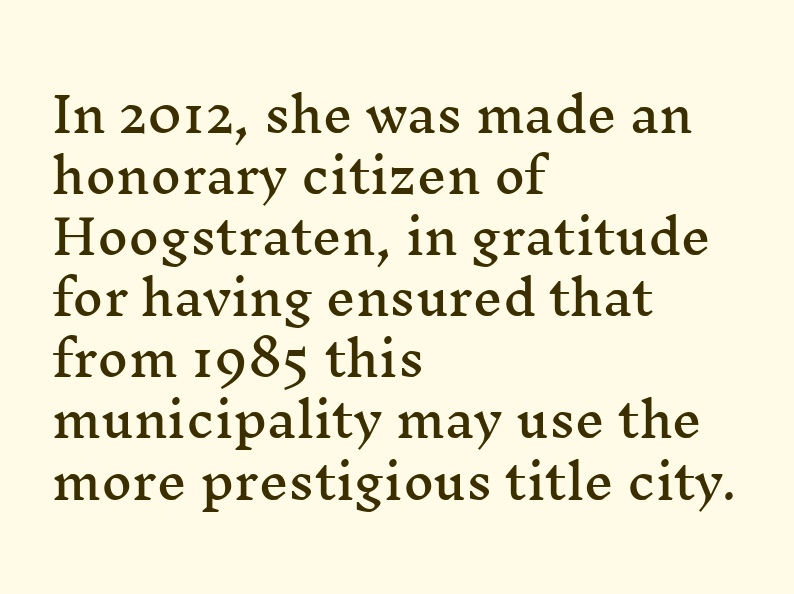
{"serif": "yes", "italic": "no", "width": "wide", "stroke_contrast": "medium", "x_height": "medium", "monospaced": "no", "underline": "no", "align": "left", "line_spacing": "normal", "line_spacing_ratio": 1.3, "letter_spacing": "normal", "letter_spacing_em": 0.0, "glyph_px": 47}
